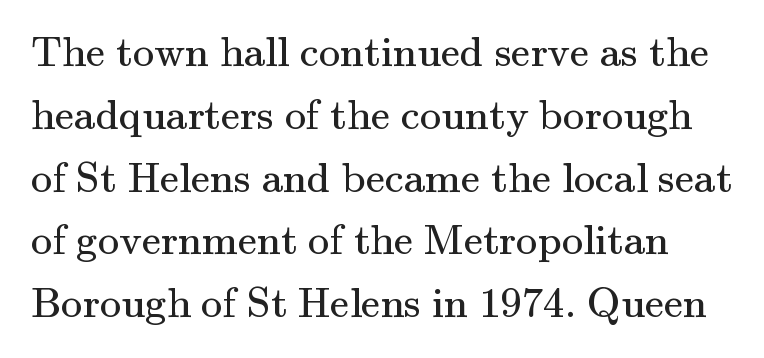
Is the stroke heavy? The answer is a plain regular-or-lighter. Proportional: the letters do not fall into vertical columns. This is roman type, the default non-slanted kind. Leading: standard.
